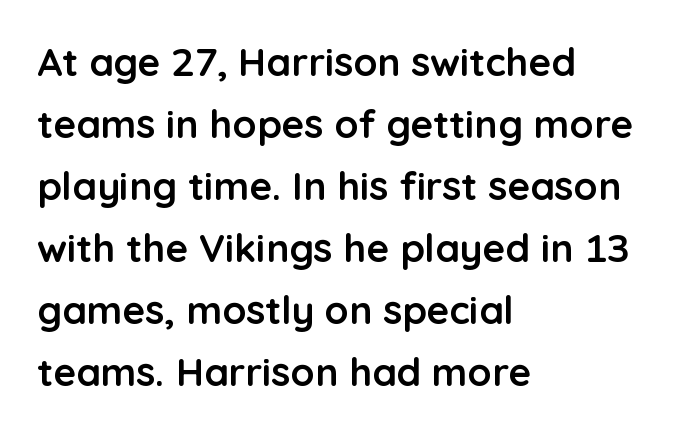
Only glyphs here, with clear space below each row. Compared with typical paragraphs, the rows here are spaced about the same. Style check: upright. There is no visible air inserted between adjacent glyphs. If you drew a ruler down the left edge, every line would touch it.
